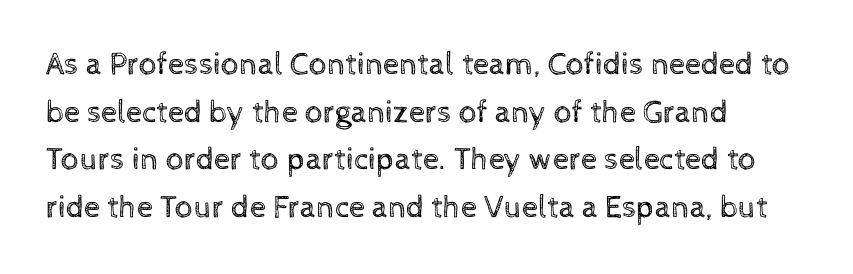
{"italic": "no", "bold": "no", "weight": "regular", "width": "normal", "x_height": "medium", "monospaced": "no", "underline": "no", "align": "left", "line_spacing": "normal", "line_spacing_ratio": 1.49, "letter_spacing": "normal", "letter_spacing_em": 0.0, "glyph_px": 32}
